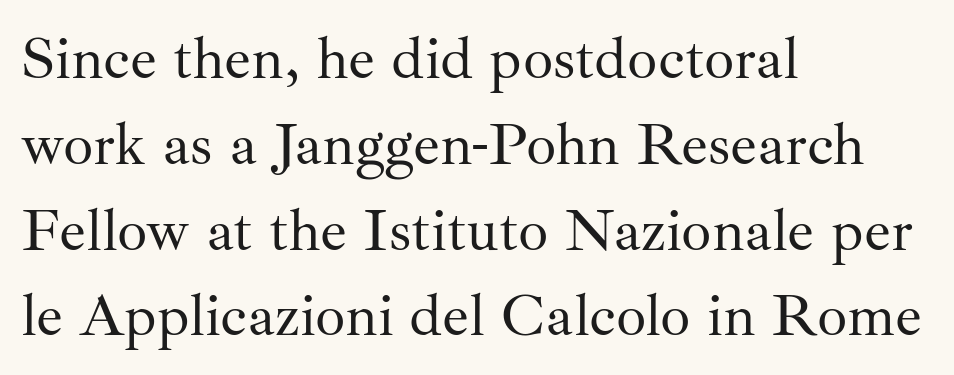
The image shows 60 px regular-weight serif type, upright; set left-aligned, normal line spacing (1.43x), normal letter spacing, not underlined; medium stroke contrast and a small x-height.
